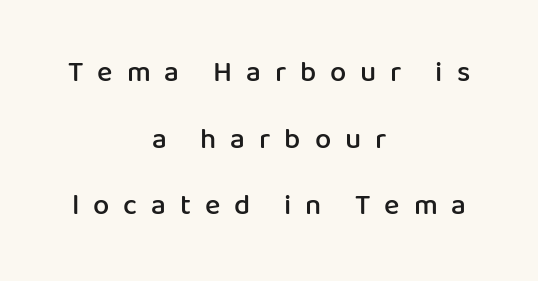
The image shows 29 px semibold sans-serif type, upright; set centered, loose line spacing (2.3x), unusually wide letter spacing (+0.48 em), not underlined; low stroke contrast and a medium x-height.
